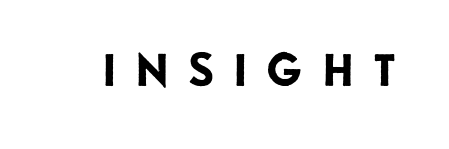
The image shows 42 px bold sans-serif type, upright; set unusually wide letter spacing (+0.47 em), not underlined; low stroke contrast and a small x-height.
